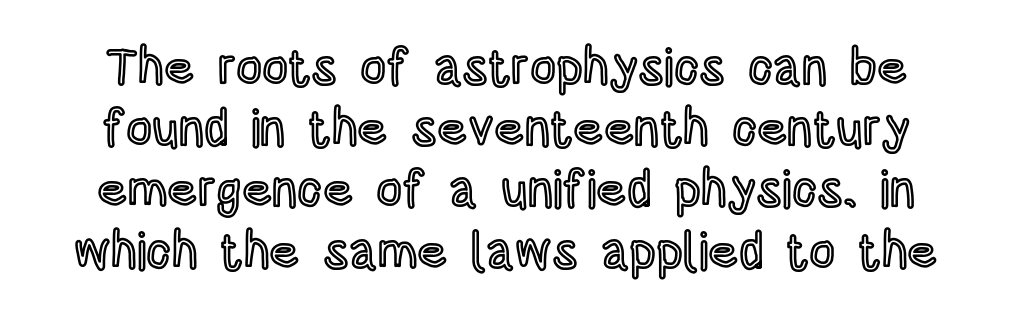
Q: Is the text italic (slanted)? A: No, it is upright.
Q: Is the text underlined? A: No.
Q: Is the spacing between letters normal or unusually wide? A: Normal.
Q: Width (condensed, normal, or wide)? A: Condensed.
Q: x-height? A: Large.
Q: Monospaced? A: No.
